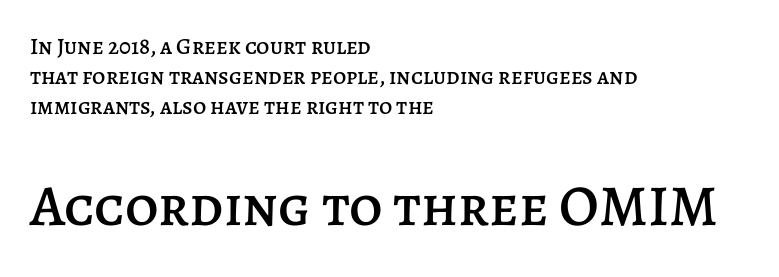
This sample has the flowing, uneven cadence of proportional lettering. Scale increases going downward across the two blocks. A student would call this left alignment; a typographer would say flush left, rag right. Caption: standard tracking, unaltered. In terms of leading, this rendering sits right in the middle.
